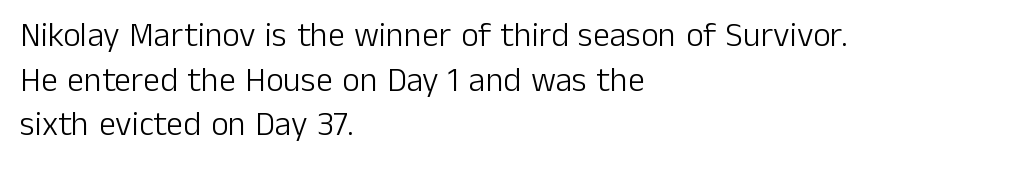
Honestly, there is no underline to notice here at all. A typesetter would label this face a sans. Honestly, the row spacing looks completely unremarkable. Think of a printed novel: that variable character pitch is what you see here. This rendering uses left alignment, leaving the right contour irregular. Counters stay open thanks to moderate or lighter strokes.
